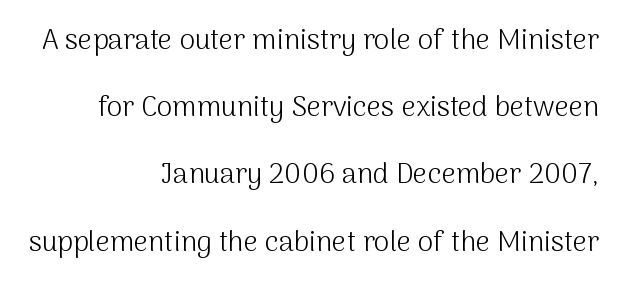
{"serif": "no", "italic": "no", "bold": "no", "weight": "light", "width": "normal", "stroke_contrast": "medium", "x_height": "medium", "monospaced": "no", "underline": "no", "align": "right", "line_spacing": "loose", "line_spacing_ratio": 2.4, "letter_spacing": "normal", "letter_spacing_em": 0.0, "glyph_px": 28}
